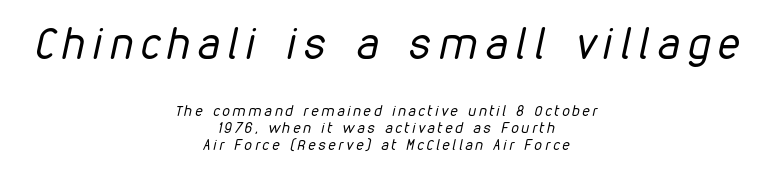
The image shows 44 px regular-weight, condensed type, italic (leaning right); set centered, tight line spacing (1.12x), not underlined; the first (top) block is 2.93x larger; low stroke contrast and a medium x-height.
